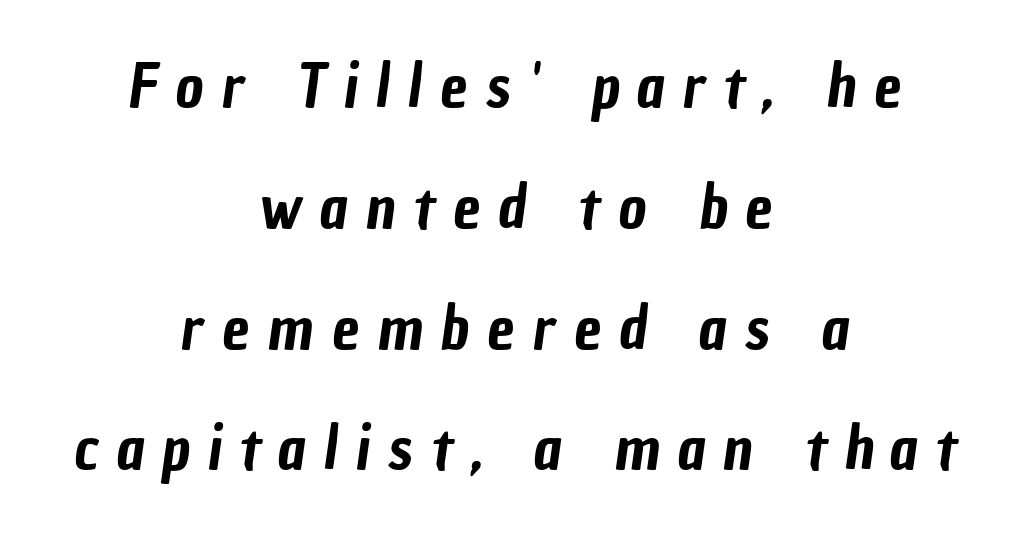
{"serif": "no", "width": "condensed", "stroke_contrast": "low", "x_height": "medium", "monospaced": "no", "underline": "no", "align": "center", "line_spacing": "loose", "line_spacing_ratio": 1.98, "letter_spacing": "wide", "letter_spacing_em": 0.3, "glyph_px": 61}
